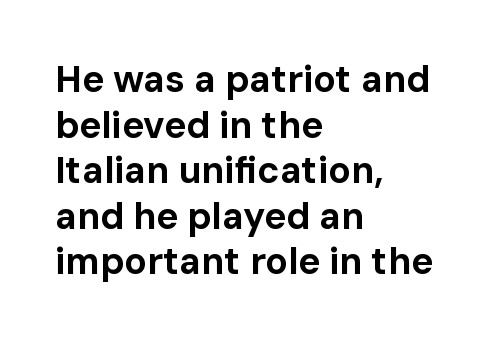
The image shows 37 px bold sans-serif type, upright; set left-aligned, line spacing 1.23x, normal letter spacing, not underlined; low stroke contrast and a medium x-height.
